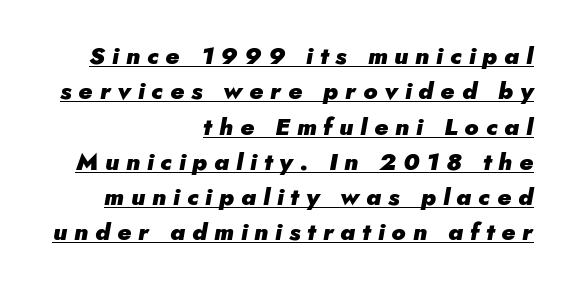
The image shows 24 px bold type, italic (leaning right); set right-aligned, normal line spacing (1.47x), unusually wide letter spacing (+0.29 em), underlined.
